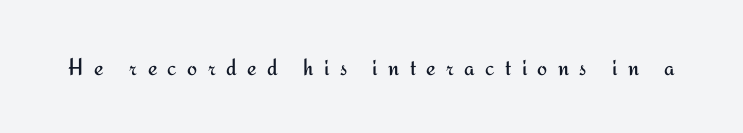
Q: Is the text bold? A: No.
Q: Is the text italic (slanted)? A: No, it is upright.
Q: Is the text underlined? A: No.
Q: Is the spacing between letters normal or unusually wide? A: Unusually wide.
